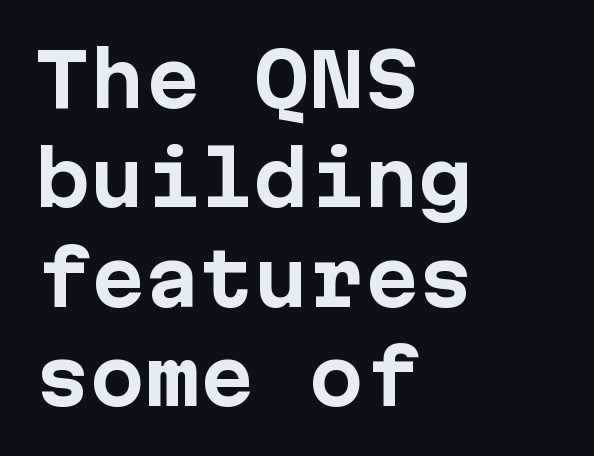
The image shows 73 px bold sans-serif type, upright; set left-aligned, normal line spacing (1.36x), normal letter spacing, not underlined; low stroke contrast and a medium x-height.
